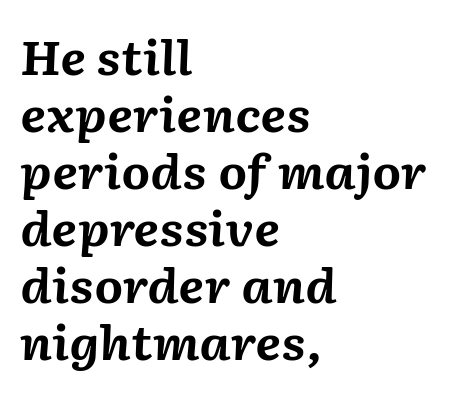
{"italic": "yes", "lean": "right", "slant_degrees": 2, "bold": "yes", "weight": "bold", "width": "normal", "stroke_contrast": "medium", "x_height": "medium", "monospaced": "no", "underline": "no", "align": "left", "line_spacing_ratio": 1.24, "letter_spacing": "normal", "letter_spacing_em": 0.0, "glyph_px": 46}
